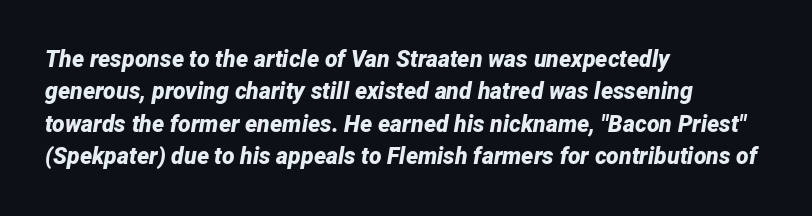
How are the letters spaced? Ordinarily, with no added tracking. Check under the words: just untouched page. Looking at the ascenders, they clearly lean. Plenty of ink on the page — the face is bold.
